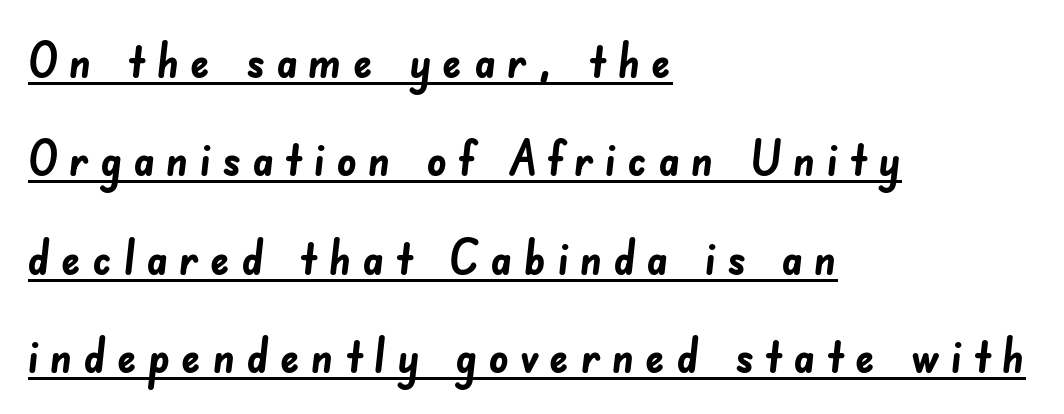
The image shows 49 px semibold sans-serif type; set left-aligned, loose line spacing (2.01x), unusually wide letter spacing (+0.22 em), underlined; low stroke contrast and a small x-height.
